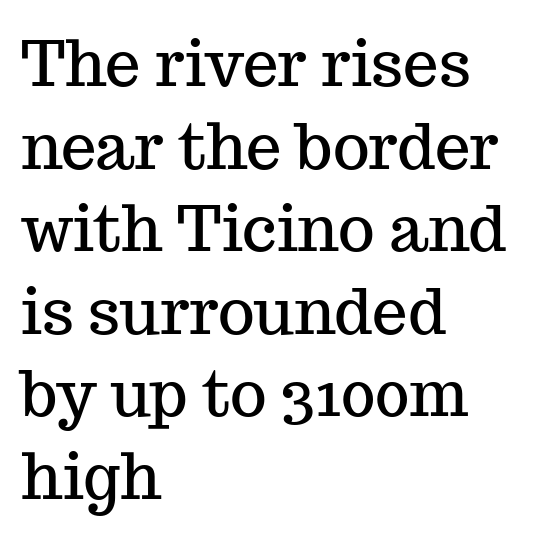
The lines sit at an ordinary, default distance from one another. Note the varied advance widths — an 'i' is clearly narrower than an 'm'. Line starts are locked; line ends wander. Honestly, there is no underline to notice here at all. The letters stand upright; this is a roman face. The characters display serif detailing at their extremities.
